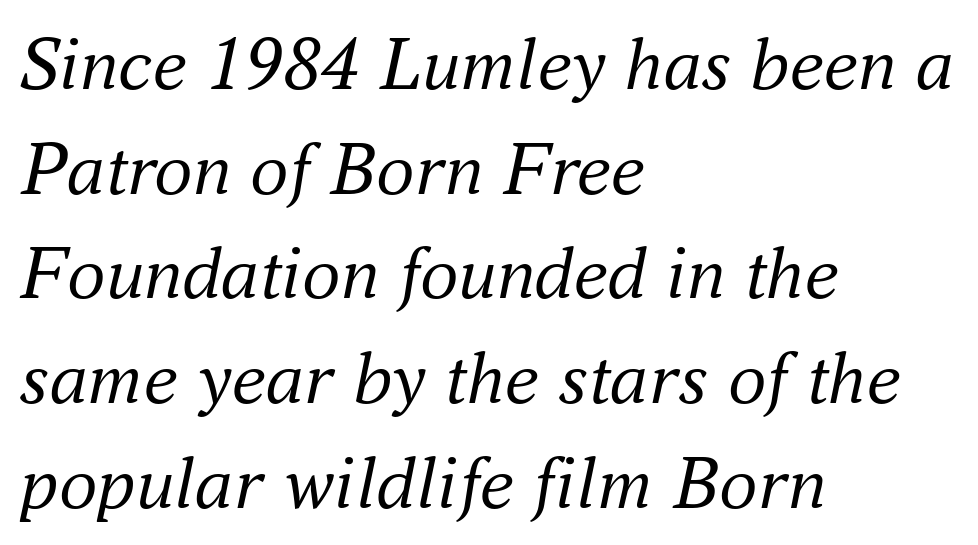
Q: Is the text bold? A: No.
Q: Is the text italic (slanted)? A: Yes, it leans right by about 16 degrees.
Q: Is the typeface a serif or a sans-serif typeface? A: Serif.
Q: Is the text underlined? A: No.
Q: How is the paragraph aligned? A: Left-aligned.
Q: Is the spacing between letters normal or unusually wide? A: Normal.
Q: Is the spacing between lines tight, normal or loose? A: Normal.
Q: Width (condensed, normal, or wide)? A: Normal.
Q: Stroke contrast? A: Medium.
Q: x-height? A: Small.
Q: Monospaced? A: No.
